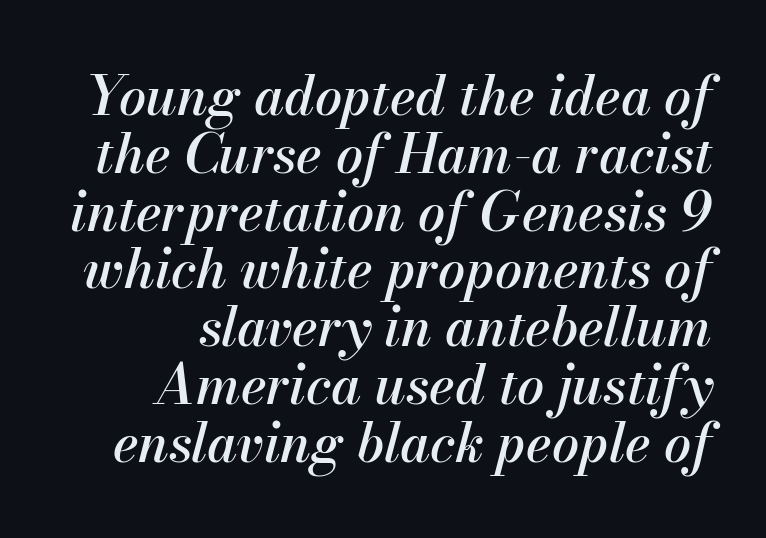
{"italic": "yes", "lean": "right", "slant_degrees": 13, "width": "normal", "stroke_contrast": "medium", "x_height": "small", "monospaced": "no", "underline": "no", "align": "right", "line_spacing": "tight", "line_spacing_ratio": 1.07, "letter_spacing": "normal", "letter_spacing_em": 0.0, "glyph_px": 54}
